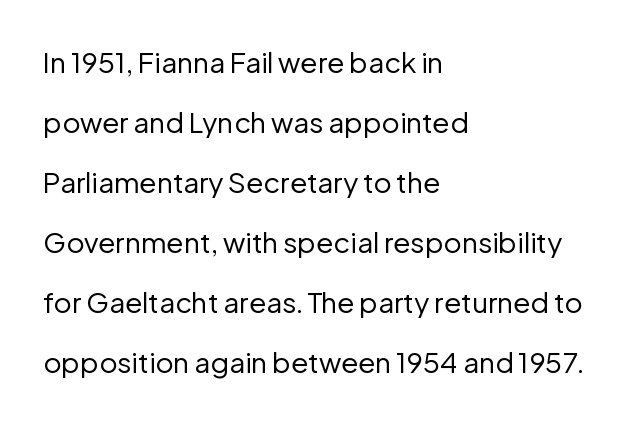
{"serif": "no", "italic": "no", "bold": "no", "weight": "regular", "width": "normal", "stroke_contrast": "low", "x_height": "medium", "monospaced": "no", "underline": "no", "align": "left", "line_spacing": "loose", "line_spacing_ratio": 2.14, "letter_spacing": "normal", "letter_spacing_em": 0.0, "glyph_px": 28}
